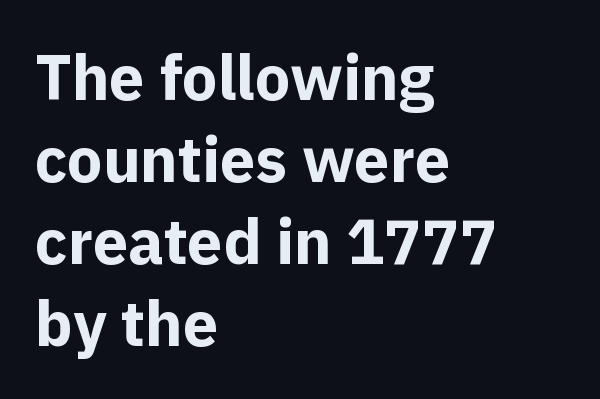
The image shows 63 px bold sans-serif type, upright; set left-aligned, normal line spacing (1.3x), normal letter spacing, not underlined; a medium x-height.
